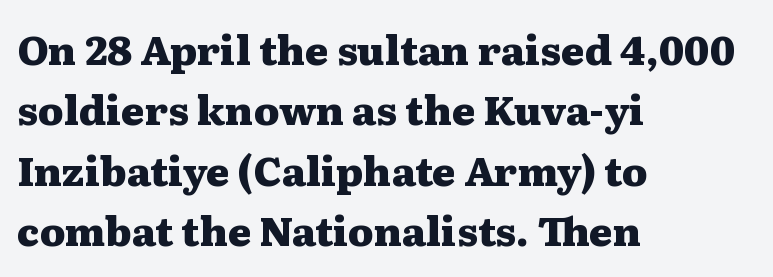
Q: Is the text bold? A: Yes.
Q: Is the text italic (slanted)? A: No, it is upright.
Q: Is the typeface a serif or a sans-serif typeface? A: Serif.
Q: Is the text underlined? A: No.
Q: How is the paragraph aligned? A: Left-aligned.
Q: Is the spacing between letters normal or unusually wide? A: Normal.
Q: Is the spacing between lines tight, normal or loose? A: Normal.
Q: Width (condensed, normal, or wide)? A: Wide.
Q: Stroke contrast? A: Medium.
Q: x-height? A: Medium.
Q: Monospaced? A: No.
